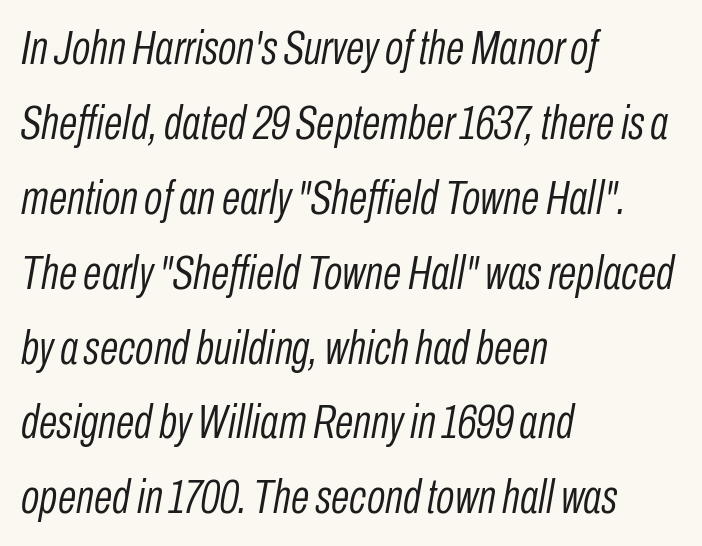
Q: Is the text bold? A: No.
Q: Is the text italic (slanted)? A: Yes, it leans right by about 10 degrees.
Q: Is the text underlined? A: No.
Q: How is the paragraph aligned? A: Left-aligned.
Q: Is the spacing between letters normal or unusually wide? A: Normal.
Q: Is the spacing between lines tight, normal or loose? A: Normal.
Q: Width (condensed, normal, or wide)? A: Condensed.
Q: Stroke contrast? A: Low.
Q: x-height? A: Medium.
Q: Monospaced? A: No.
